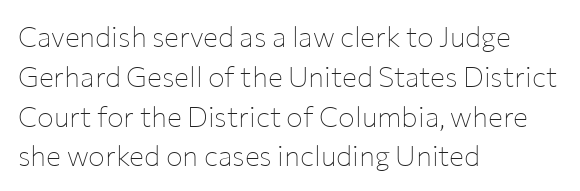
Q: Is the text bold? A: No.
Q: Is the text italic (slanted)? A: No, it is upright.
Q: Is the typeface a serif or a sans-serif typeface? A: Sans-serif.
Q: Is the text underlined? A: No.
Q: How is the paragraph aligned? A: Left-aligned.
Q: Is the spacing between letters normal or unusually wide? A: Normal.
Q: Is the spacing between lines tight, normal or loose? A: Normal.
Q: Width (condensed, normal, or wide)? A: Normal.
Q: Stroke contrast? A: Low.
Q: x-height? A: Medium.
Q: Monospaced? A: No.
